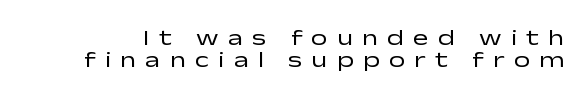
Q: Is the text bold? A: No.
Q: Is the text italic (slanted)? A: No, it is upright.
Q: Is the text underlined? A: No.
Q: Is the spacing between letters normal or unusually wide? A: Unusually wide.
Q: Is the spacing between lines tight, normal or loose? A: Tight.
